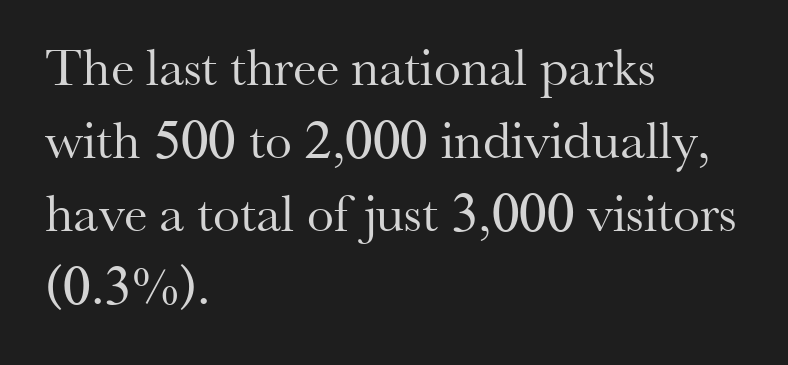
Q: Is the text bold? A: No.
Q: Is the text italic (slanted)? A: No, it is upright.
Q: Is the typeface a serif or a sans-serif typeface? A: Serif.
Q: Is the text underlined? A: No.
Q: How is the paragraph aligned? A: Left-aligned.
Q: Is the spacing between letters normal or unusually wide? A: Normal.
Q: Is the spacing between lines tight, normal or loose? A: Normal.
Q: Width (condensed, normal, or wide)? A: Normal.
Q: Stroke contrast? A: Medium.
Q: x-height? A: Small.
Q: Monospaced? A: No.
